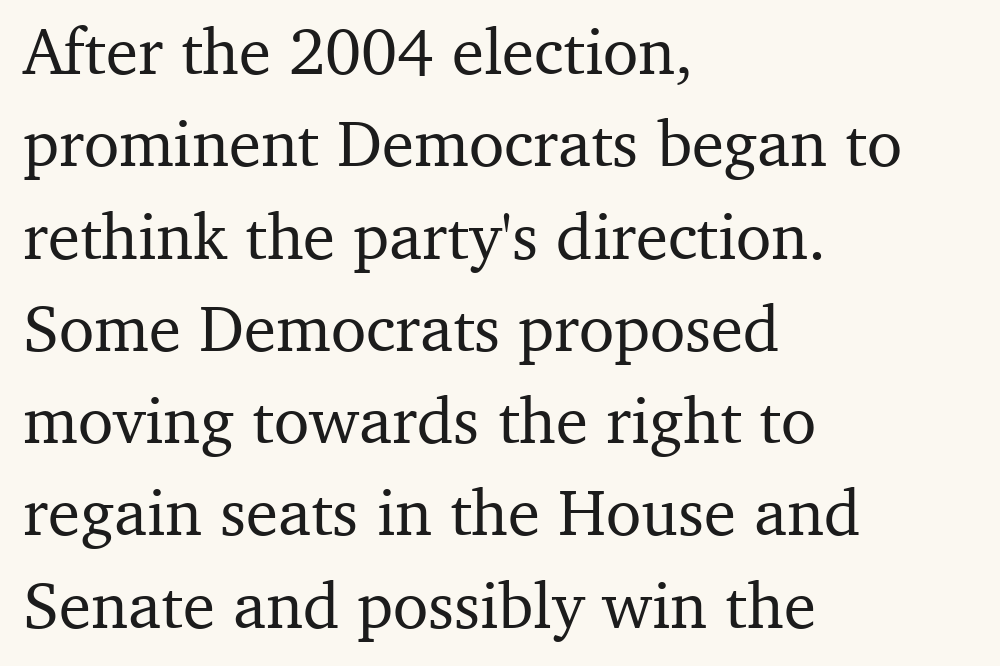
{"serif": "yes", "italic": "no", "width": "normal", "stroke_contrast": "medium", "x_height": "medium", "monospaced": "no", "underline": "no", "align": "left", "line_spacing": "normal", "line_spacing_ratio": 1.42, "letter_spacing": "normal", "letter_spacing_em": 0.0, "glyph_px": 65}
